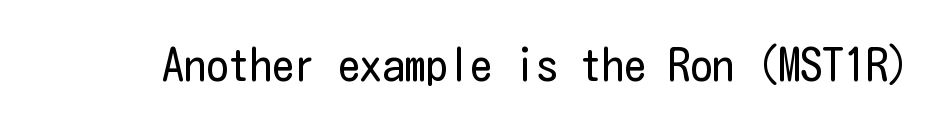
A typesetter would label this face a sans. Short note: letters normally spaced. A bare baseline throughout the passage. Compared with a typical body face, this is equally light or lighter still. In terms of posture, this sample is upright.
